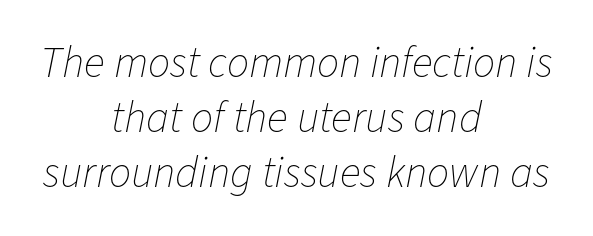
The face used here has a pronounced slope to its letters. Looks like regular typesetting: each glyph gets only the width it needs. Bare-footed words on every line. On a weight scale, this lands at 450 or below.
